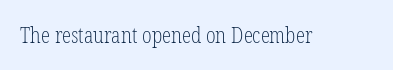
The passage shown is not underscored anywhere. The font's upright variant was chosen for this text. Stems here are at most as thick as an everyday book face. Observe the ordinary spacing: letters are neighbours, not strangers.
